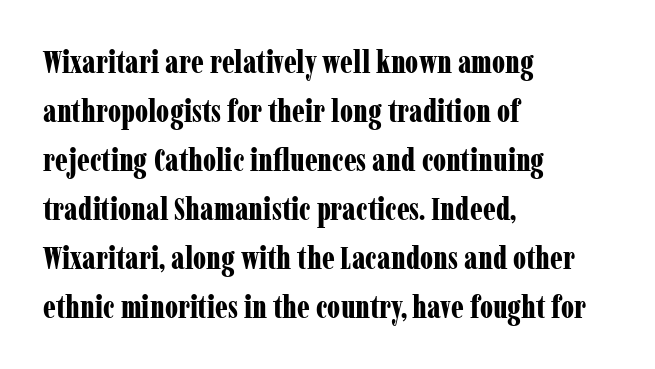
Q: Is the text bold? A: Yes.
Q: Is the text italic (slanted)? A: No, it is upright.
Q: Is the typeface a serif or a sans-serif typeface? A: Serif.
Q: Is the text underlined? A: No.
Q: How is the paragraph aligned? A: Left-aligned.
Q: Is the spacing between letters normal or unusually wide? A: Normal.
Q: Is the spacing between lines tight, normal or loose? A: Normal.
Q: Width (condensed, normal, or wide)? A: Condensed.
Q: Stroke contrast? A: Low.
Q: x-height? A: Medium.
Q: Monospaced? A: No.
